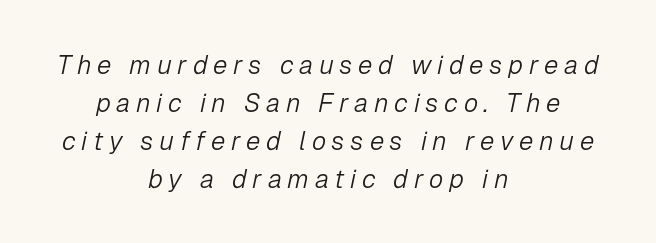
The image shows 26 px text type, italic (leaning right); set centered, normal line spacing (1.46x), unusually wide letter spacing (+0.22 em), not underlined.
